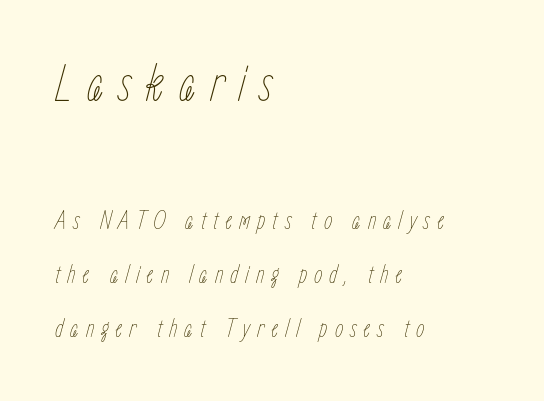
Visually, the top section dominates because its glyphs are scaled up. The weight would be labelled regular, book, light, or lighter still. Each word looks stretched out because of the extra space between its letters. This rendering features lettering with no underline.
